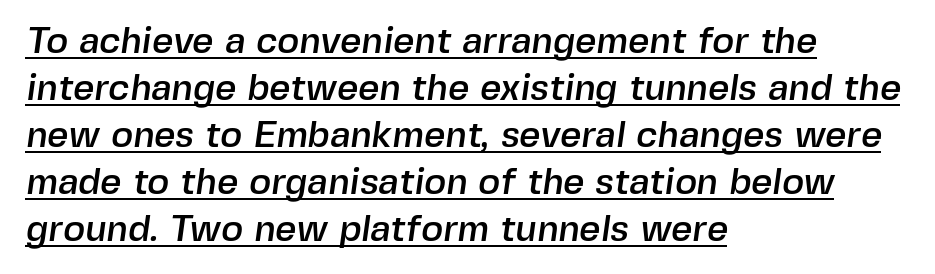
Think of a printed novel: that variable character pitch is what you see here. The space between consecutive lines is moderate. Observe the absence of serifs on each vertical stroke in this sample. Tracking here is standard; glyphs follow each other at the usual distance. Layout note: lines flush left.
